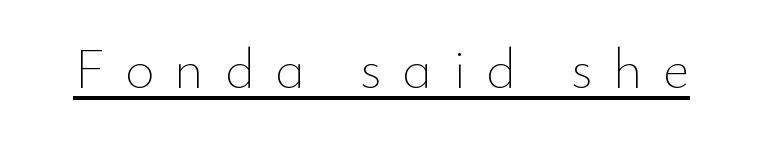
Q: Is the text bold? A: No.
Q: Is the text italic (slanted)? A: No, it is upright.
Q: Is the text underlined? A: Yes.
Q: Is the spacing between letters normal or unusually wide? A: Unusually wide.
Q: Width (condensed, normal, or wide)? A: Normal.
Q: Stroke contrast? A: Low.
Q: x-height? A: Small.
Q: Monospaced? A: No.
